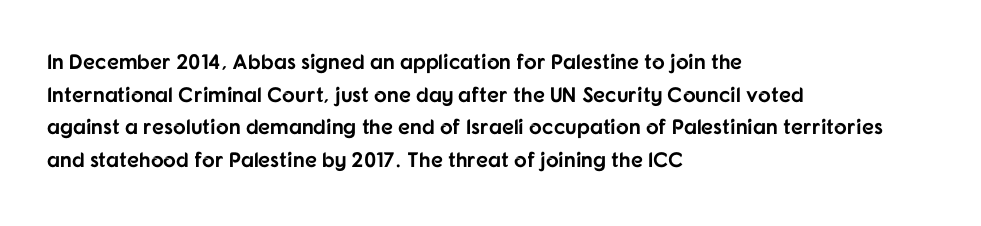
The image shows 21 px bold type, upright; set left-aligned, normal line spacing (1.55x), normal letter spacing, not underlined.
